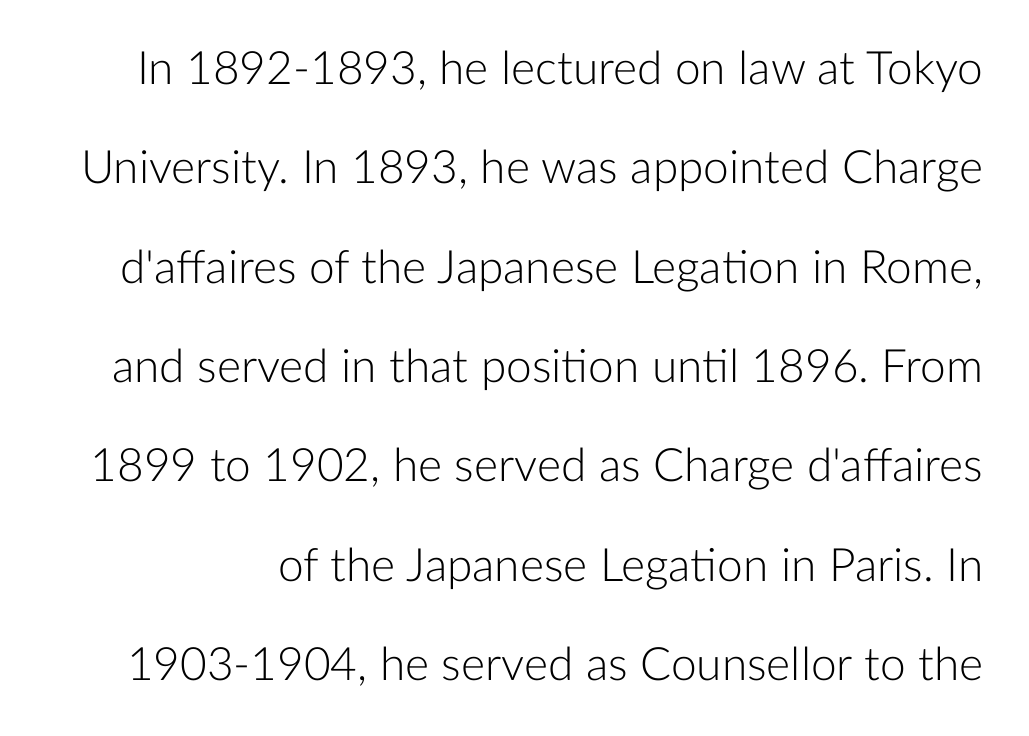
Q: Is the text bold? A: No.
Q: Is the text italic (slanted)? A: No, it is upright.
Q: Is the typeface a serif or a sans-serif typeface? A: Sans-serif.
Q: Is the text underlined? A: No.
Q: Is the spacing between letters normal or unusually wide? A: Normal.
Q: Is the spacing between lines tight, normal or loose? A: Loose.
Q: Width (condensed, normal, or wide)? A: Normal.
Q: Stroke contrast? A: Low.
Q: x-height? A: Medium.
Q: Monospaced? A: No.
